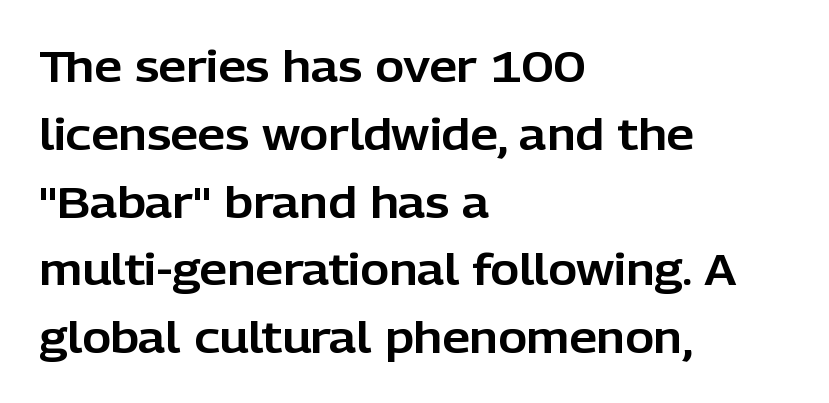
The vertical gap from one line to the next is medium. The face used here is a sans, in the tradition of grotesques and geometrics. Left-aligned paragraph, ragged on the right. Nothing unusual about the tracking: characters are spaced as the font intends. Unlike italic type, these characters show no tilt at all.
